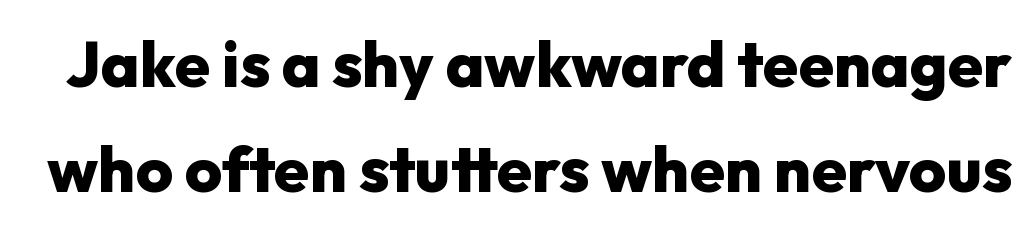
The image shows 64 px heavy sans-serif type, upright; set normal line spacing (1.64x), normal letter spacing, not underlined; low stroke contrast and a medium x-height.
